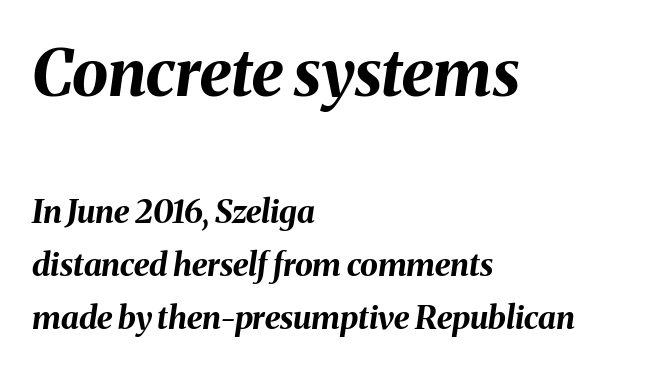
{"italic": "yes", "lean": "right", "slant_degrees": 8, "bold": "yes", "weight": "bold", "width": "normal", "stroke_contrast": "medium", "x_height": "medium", "monospaced": "no", "underline": "no", "align": "left", "line_spacing": "normal", "line_spacing_ratio": 1.65, "letter_spacing": "normal", "letter_spacing_em": 0.0, "larger_block": "first", "size_ratio": 2.03, "glyph_px": 65}
